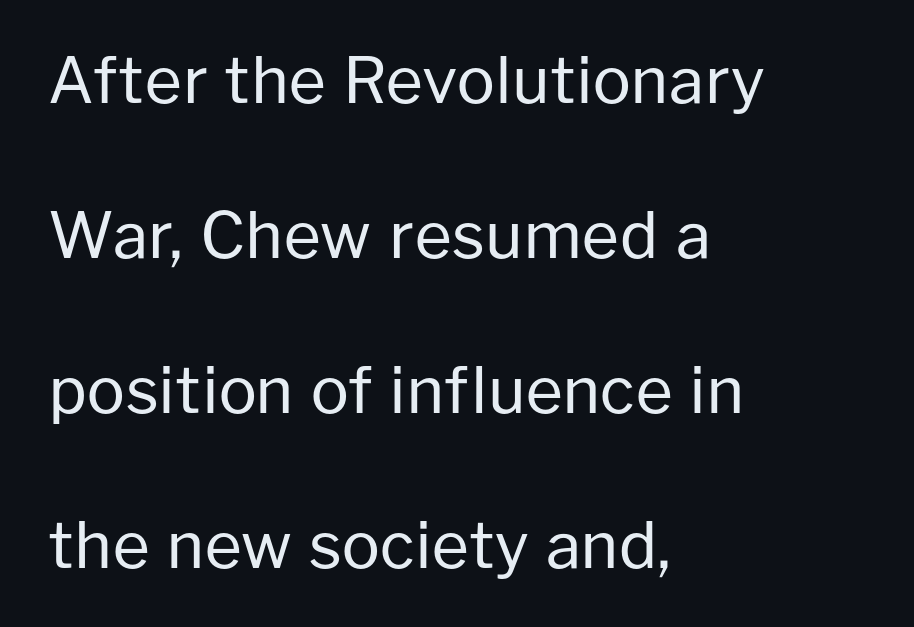
Q: Is the text bold? A: No.
Q: Is the text italic (slanted)? A: No, it is upright.
Q: Is the typeface a serif or a sans-serif typeface? A: Sans-serif.
Q: Is the text underlined? A: No.
Q: How is the paragraph aligned? A: Left-aligned.
Q: Is the spacing between letters normal or unusually wide? A: Normal.
Q: Is the spacing between lines tight, normal or loose? A: Loose.
Q: Width (condensed, normal, or wide)? A: Normal.
Q: Stroke contrast? A: Low.
Q: x-height? A: Medium.
Q: Monospaced? A: No.
